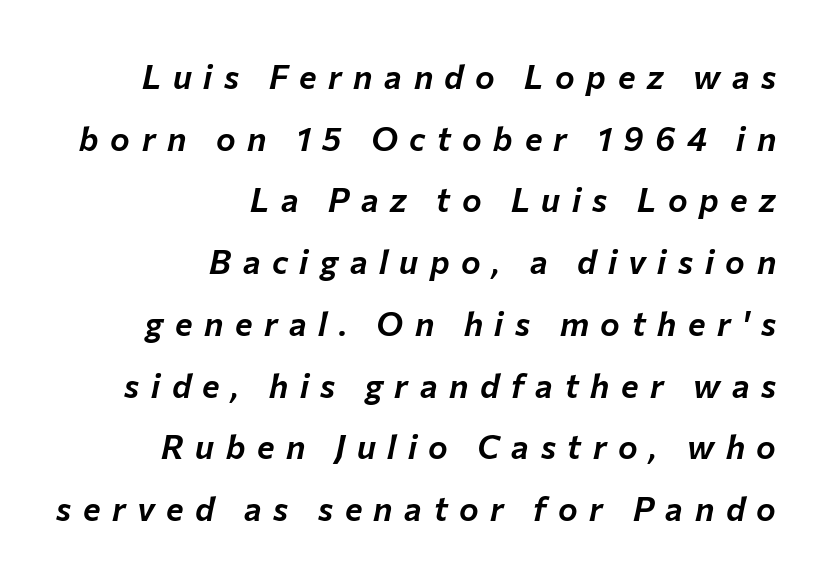
The image shows 33 px text type, italic (leaning right); set right-aligned, line spacing 1.87x, unusually wide letter spacing (+0.35 em), not underlined; low stroke contrast and a medium x-height.
